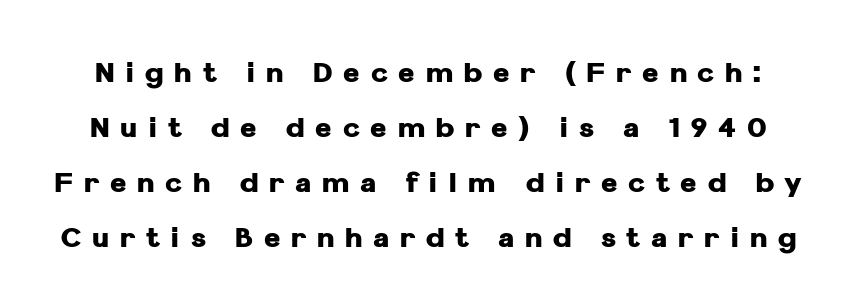
{"serif": "no", "italic": "no", "bold": "yes", "weight": "heavy", "width": "normal", "stroke_contrast": "low", "x_height": "medium", "monospaced": "no", "underline": "no", "line_spacing": "loose", "line_spacing_ratio": 1.97, "letter_spacing": "wide", "letter_spacing_em": 0.38, "glyph_px": 28}
